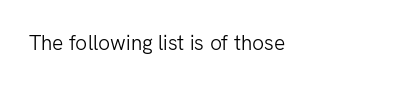
{"italic": "no", "bold": "no", "underline": "no", "letter_spacing": "normal", "letter_spacing_em": 0.0, "glyph_px": 21}
